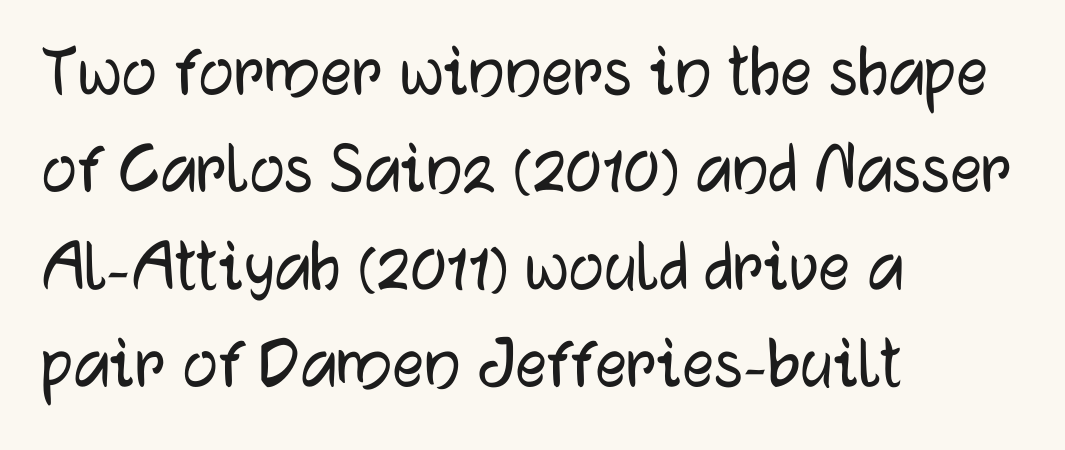
{"serif": "no", "italic": "no", "width": "normal", "stroke_contrast": "low", "x_height": "medium", "monospaced": "no", "underline": "no", "align": "left", "line_spacing": "normal", "line_spacing_ratio": 1.25, "letter_spacing": "normal", "letter_spacing_em": 0.0, "glyph_px": 78}
